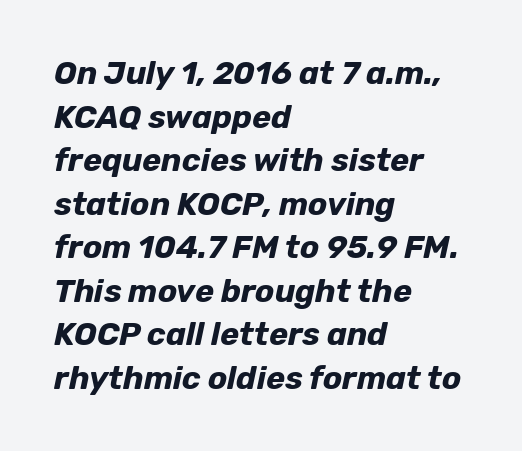
The image shows 32 px bold type, italic (leaning right); set left-aligned, normal line spacing (1.36x), normal letter spacing, not underlined; low stroke contrast and a medium x-height.
